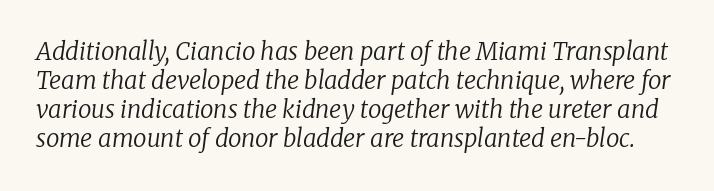
{"italic": "yes", "lean": "right", "slant_degrees": 8, "bold": "no", "underline": "no", "line_spacing_ratio": 1.21, "letter_spacing": "normal", "letter_spacing_em": 0.0, "glyph_px": 24}
